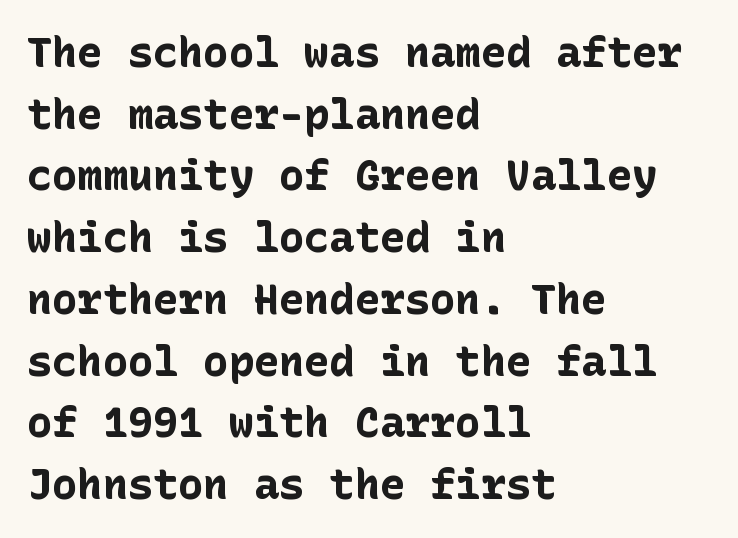
Q: Is the text bold? A: Yes.
Q: Is the text italic (slanted)? A: No, it is upright.
Q: Is the typeface a serif or a sans-serif typeface? A: Sans-serif.
Q: Is the text underlined? A: No.
Q: How is the paragraph aligned? A: Left-aligned.
Q: Is the spacing between letters normal or unusually wide? A: Normal.
Q: Is the spacing between lines tight, normal or loose? A: Normal.
Q: Width (condensed, normal, or wide)? A: Normal.
Q: Stroke contrast? A: Low.
Q: x-height? A: Medium.
